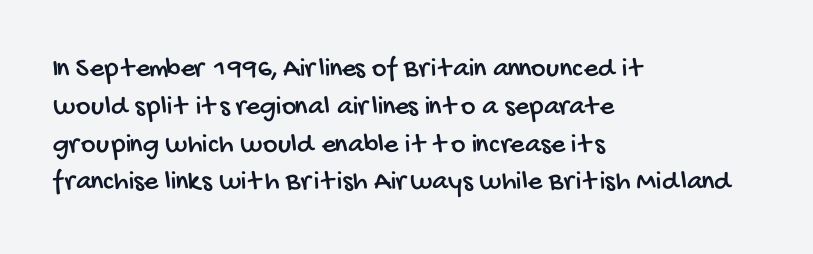
The image shows 28 px condensed sans-serif type; set left-aligned, normal line spacing (1.35x), normal letter spacing, not underlined; low stroke contrast and a large x-height.
